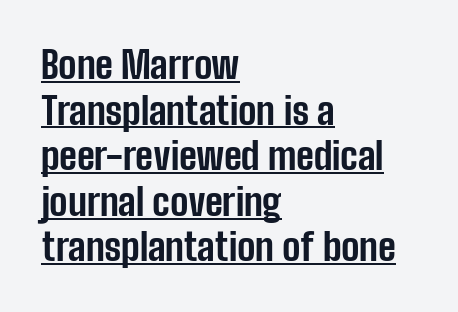
{"serif": "no", "italic": "no", "bold": "yes", "weight": "bold", "width": "condensed", "stroke_contrast": "low", "x_height": "medium", "monospaced": "no", "underline": "yes", "align": "left", "line_spacing_ratio": 1.2, "letter_spacing": "normal", "letter_spacing_em": 0.0, "glyph_px": 38}
